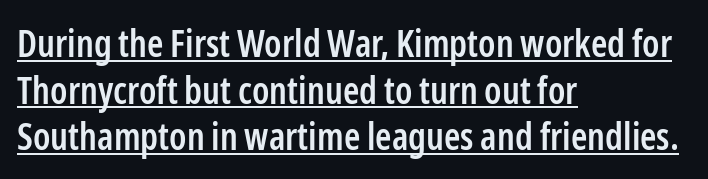
Q: Is the text bold? A: Semi-bold.
Q: Is the text italic (slanted)? A: No, it is upright.
Q: Is the typeface a serif or a sans-serif typeface? A: Sans-serif.
Q: Is the text underlined? A: Yes.
Q: How is the paragraph aligned? A: Left-aligned.
Q: Is the spacing between letters normal or unusually wide? A: Normal.
Q: Is the spacing between lines tight, normal or loose? A: Normal.
Q: Width (condensed, normal, or wide)? A: Condensed.
Q: Stroke contrast? A: Low.
Q: x-height? A: Medium.
Q: Monospaced? A: No.
